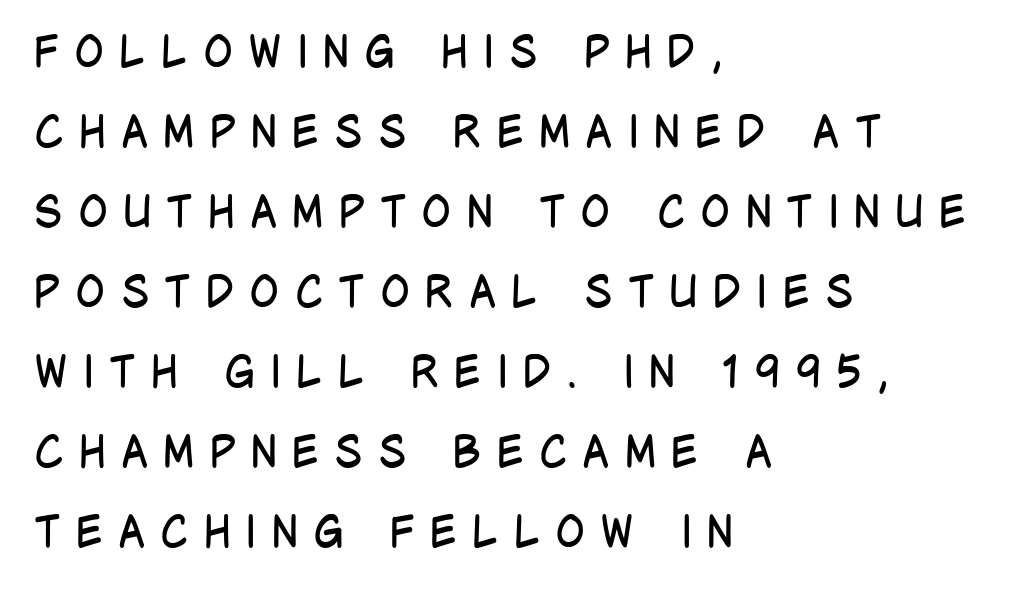
The image shows 44 px regular-weight, condensed sans-serif type, upright; set left-aligned, line spacing 1.82x, unusually wide letter spacing (+0.34 em), not underlined; low stroke contrast and a large x-height.
